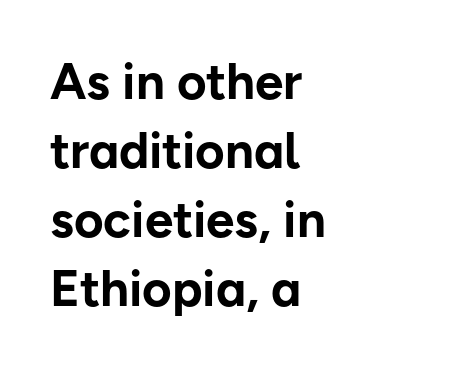
Q: Is the text bold? A: Yes.
Q: Is the text italic (slanted)? A: No, it is upright.
Q: Is the typeface a serif or a sans-serif typeface? A: Sans-serif.
Q: Is the text underlined? A: No.
Q: How is the paragraph aligned? A: Left-aligned.
Q: Is the spacing between letters normal or unusually wide? A: Normal.
Q: Is the spacing between lines tight, normal or loose? A: Normal.
Q: Width (condensed, normal, or wide)? A: Normal.
Q: Stroke contrast? A: Low.
Q: x-height? A: Medium.
Q: Monospaced? A: No.
